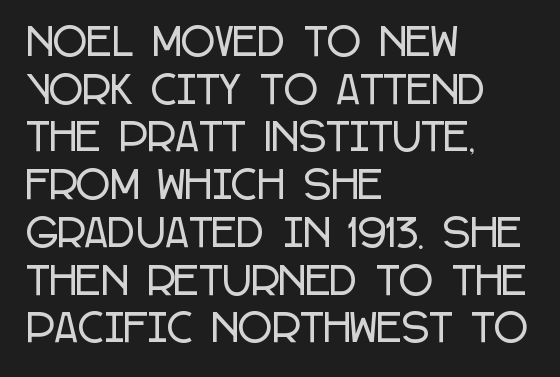
{"serif": "no", "italic": "no", "width": "condensed", "stroke_contrast": "low", "x_height": "large", "monospaced": "no", "underline": "no", "align": "left", "line_spacing": "normal", "line_spacing_ratio": 1.29, "letter_spacing": "normal", "letter_spacing_em": 0.0, "glyph_px": 37}
